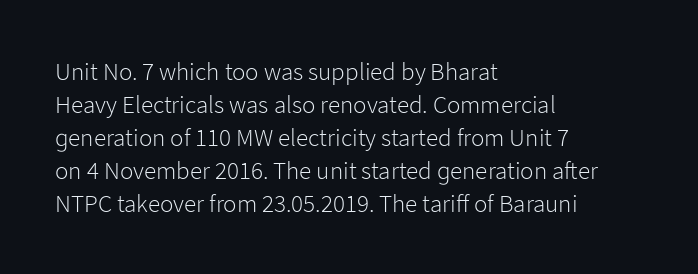
Q: Is the text bold? A: No.
Q: Is the text italic (slanted)? A: No, it is upright.
Q: Is the text underlined? A: No.
Q: How is the paragraph aligned? A: Left-aligned.
Q: Is the spacing between letters normal or unusually wide? A: Normal.
Q: Is the spacing between lines tight, normal or loose? A: Normal.
